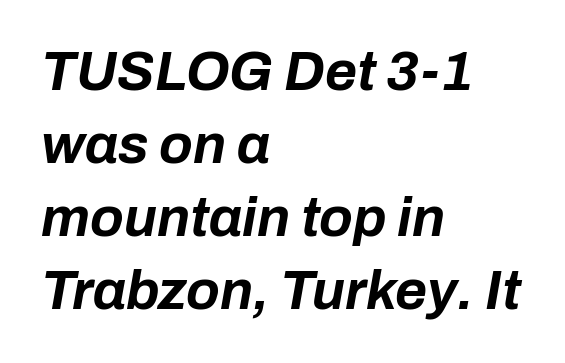
{"italic": "yes", "lean": "right", "slant_degrees": 10, "bold": "yes", "weight": "bold", "width": "normal", "stroke_contrast": "low", "x_height": "medium", "monospaced": "no", "underline": "no", "align": "left", "line_spacing": "normal", "line_spacing_ratio": 1.33, "letter_spacing": "normal", "letter_spacing_em": 0.0, "glyph_px": 55}
